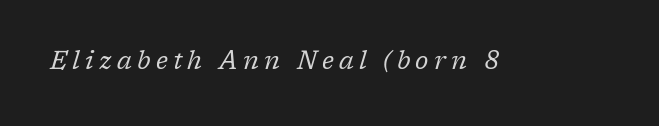
Emphasis-style slanted type is in use. Letters rest on an invisible, unmarked baseline. Think standard paragraph weight, or any step lighter than that. Tracking here is generous; glyphs stand well apart from one another.
